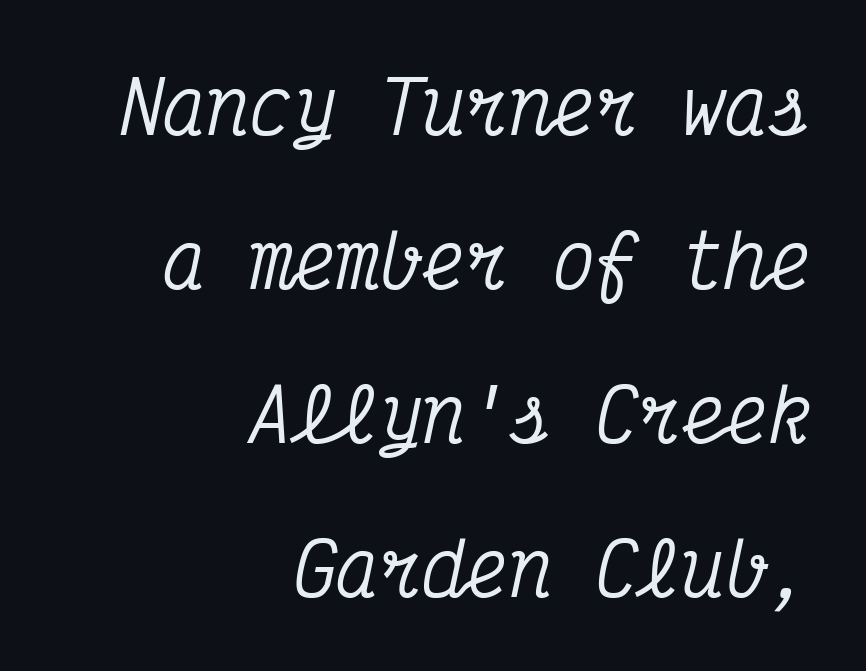
{"serif": "yes", "italic": "yes", "lean": "right", "slant_degrees": 12, "width": "condensed", "stroke_contrast": "medium", "x_height": "medium", "monospaced": "yes", "underline": "no", "align": "right", "line_spacing": "loose", "line_spacing_ratio": 2.14, "letter_spacing": "normal", "letter_spacing_em": 0.0, "glyph_px": 72}
